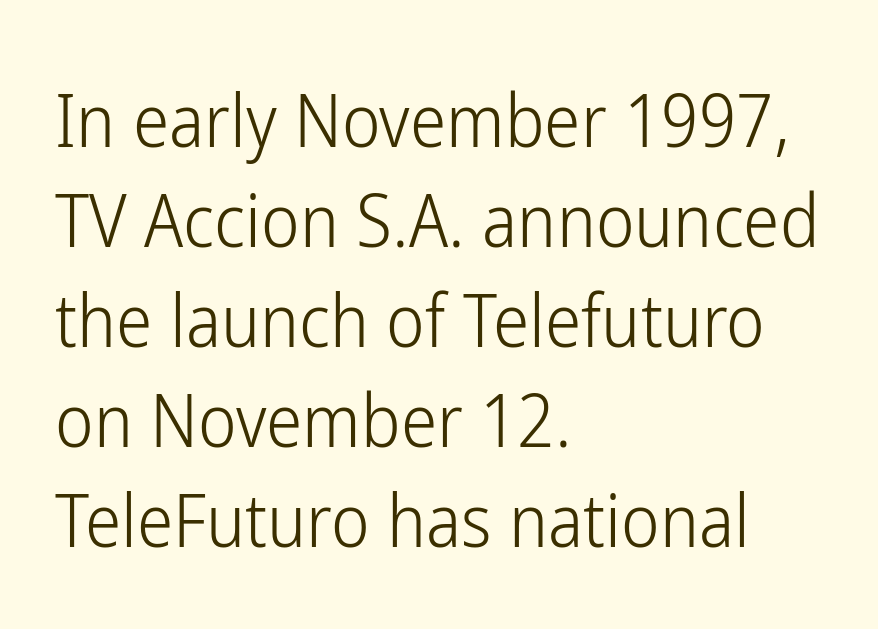
{"serif": "no", "italic": "no", "bold": "no", "weight": "light", "width": "condensed", "stroke_contrast": "low", "x_height": "medium", "monospaced": "no", "underline": "no", "align": "left", "line_spacing": "normal", "line_spacing_ratio": 1.37, "letter_spacing": "normal", "letter_spacing_em": 0.0, "glyph_px": 73}
